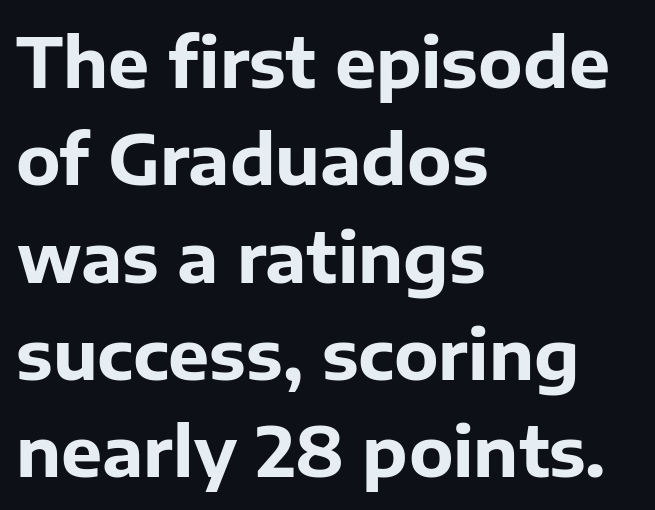
The image shows 69 px bold sans-serif type, upright; set left-aligned, normal line spacing (1.41x), normal letter spacing, not underlined; low stroke contrast and a medium x-height.
